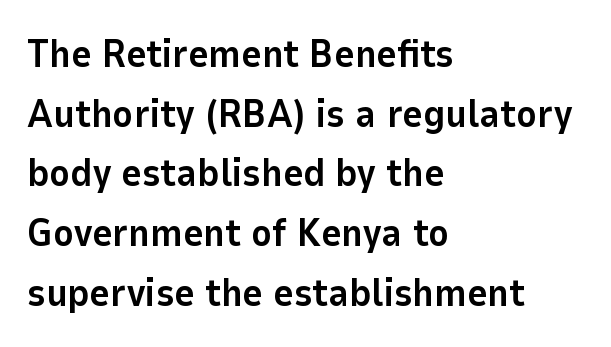
The image shows 39 px bold sans-serif type, upright; set left-aligned, normal line spacing (1.53x), normal letter spacing, not underlined; low stroke contrast and a medium x-height.
